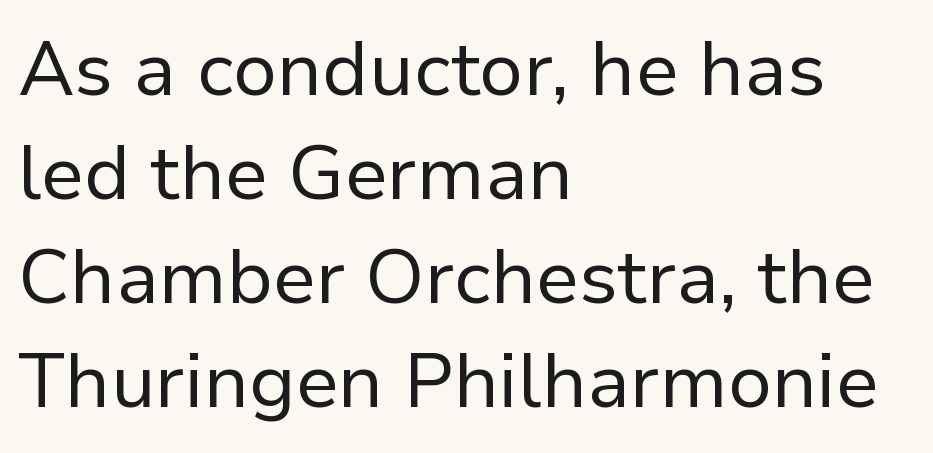
Q: Is the text bold? A: No.
Q: Is the text italic (slanted)? A: No, it is upright.
Q: Is the typeface a serif or a sans-serif typeface? A: Sans-serif.
Q: Is the text underlined? A: No.
Q: How is the paragraph aligned? A: Left-aligned.
Q: Is the spacing between letters normal or unusually wide? A: Normal.
Q: Is the spacing between lines tight, normal or loose? A: Normal.
Q: Width (condensed, normal, or wide)? A: Normal.
Q: Stroke contrast? A: Low.
Q: x-height? A: Medium.
Q: Monospaced? A: No.
